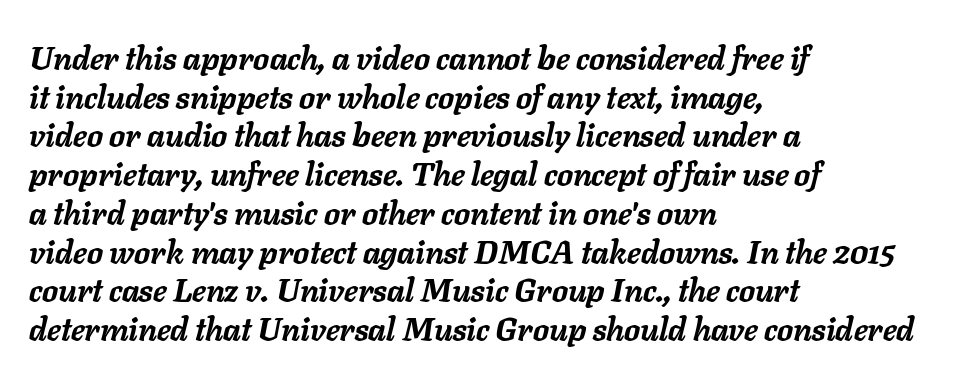
{"italic": "yes", "lean": "right", "slant_degrees": 11, "bold": "yes", "weight": "semibold", "width": "normal", "stroke_contrast": "low", "x_height": "medium", "monospaced": "no", "underline": "no", "align": "left", "line_spacing_ratio": 1.21, "letter_spacing": "normal", "letter_spacing_em": 0.0, "glyph_px": 32}
